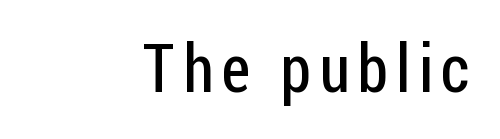
Q: Is the text bold? A: No.
Q: Is the text italic (slanted)? A: No, it is upright.
Q: Is the typeface a serif or a sans-serif typeface? A: Sans-serif.
Q: Is the text underlined? A: No.
Q: How is the paragraph aligned? A: Right-aligned.
Q: Width (condensed, normal, or wide)? A: Condensed.
Q: Stroke contrast? A: Low.
Q: x-height? A: Medium.
Q: Monospaced? A: No.
